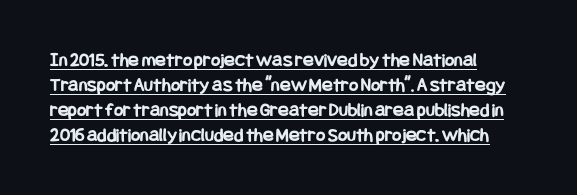
{"italic": "no", "bold": "yes", "underline": "yes", "align": "left", "line_spacing": "normal", "line_spacing_ratio": 1.25, "letter_spacing": "normal", "letter_spacing_em": 0.0, "glyph_px": 20}
